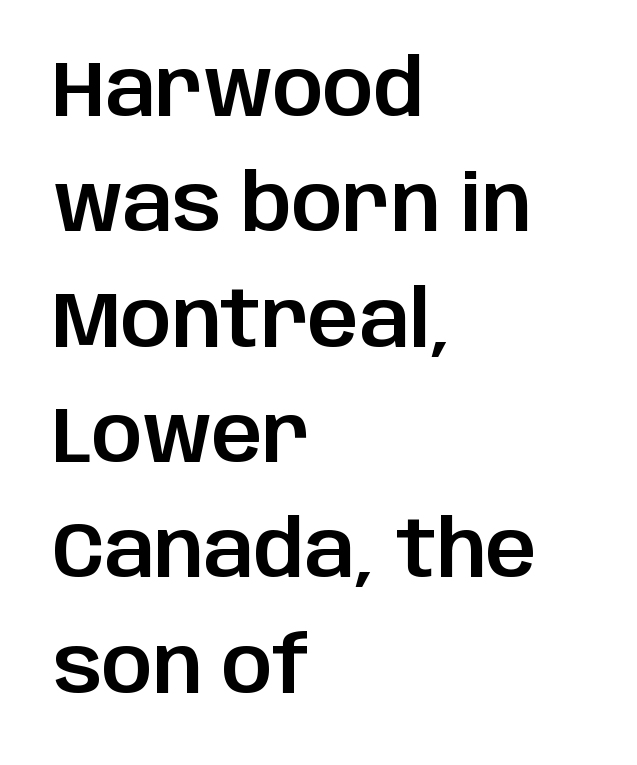
Q: Is the text italic (slanted)? A: No, it is upright.
Q: Is the typeface a serif or a sans-serif typeface? A: Sans-serif.
Q: Is the text underlined? A: No.
Q: How is the paragraph aligned? A: Left-aligned.
Q: Is the spacing between letters normal or unusually wide? A: Normal.
Q: Is the spacing between lines tight, normal or loose? A: Normal.
Q: Width (condensed, normal, or wide)? A: Normal.
Q: Stroke contrast? A: Low.
Q: x-height? A: Large.
Q: Monospaced? A: No.
